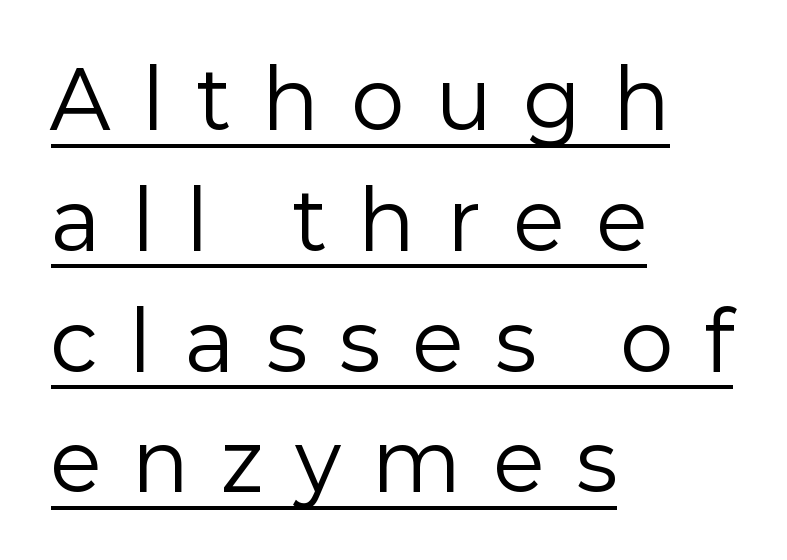
Q: Is the text bold? A: No.
Q: Is the text italic (slanted)? A: No, it is upright.
Q: Is the typeface a serif or a sans-serif typeface? A: Sans-serif.
Q: Is the text underlined? A: Yes.
Q: How is the paragraph aligned? A: Left-aligned.
Q: Is the spacing between letters normal or unusually wide? A: Unusually wide.
Q: Is the spacing between lines tight, normal or loose? A: Normal.
Q: Width (condensed, normal, or wide)? A: Normal.
Q: Stroke contrast? A: Low.
Q: x-height? A: Medium.
Q: Monospaced? A: No.
